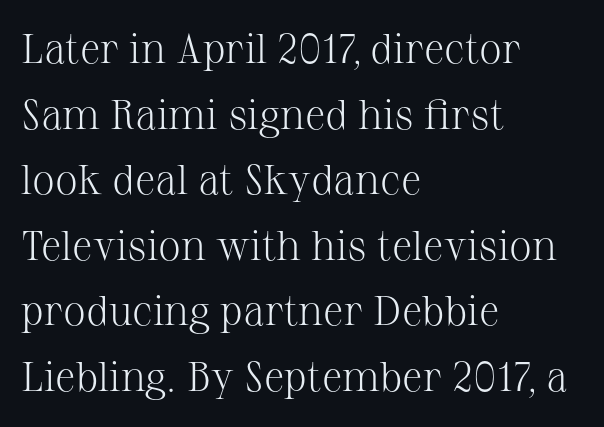
The image shows 41 px light serif type, upright; set left-aligned, normal line spacing (1.6x), normal letter spacing, not underlined; medium stroke contrast and a medium x-height.
